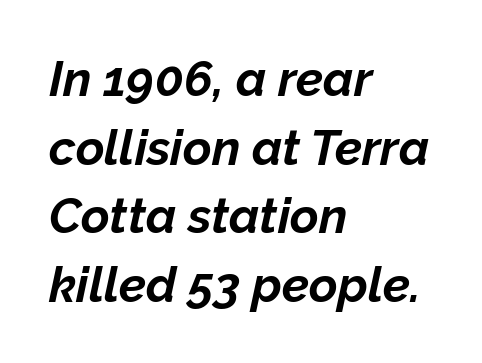
The lines in this sample share a left origin and differ only in where they stop. Short note: letters normally spaced. Clear beneath every line of the passage. Is this a fixed-width face? No — the glyphs have proportional, varying widths. Vertical spacing — default.
